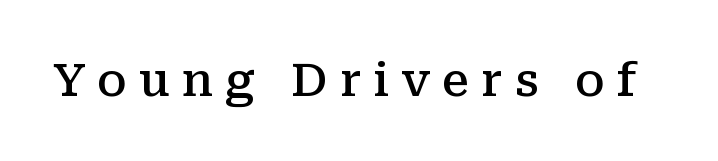
Q: Is the text bold? A: Semi-bold.
Q: Is the text italic (slanted)? A: No, it is upright.
Q: Is the typeface a serif or a sans-serif typeface? A: Serif.
Q: Is the text underlined? A: No.
Q: Is the spacing between letters normal or unusually wide? A: Unusually wide.
Q: Width (condensed, normal, or wide)? A: Normal.
Q: Stroke contrast? A: Medium.
Q: x-height? A: Medium.
Q: Monospaced? A: No.
